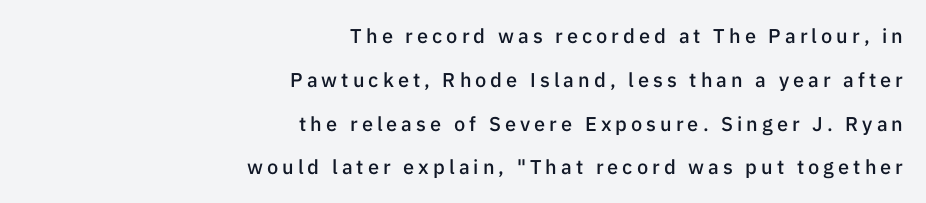
Q: Is the text bold? A: Semi-bold.
Q: Is the text italic (slanted)? A: No, it is upright.
Q: Is the text underlined? A: No.
Q: How is the paragraph aligned? A: Right-aligned.
Q: Is the spacing between letters normal or unusually wide? A: Unusually wide.
Q: Is the spacing between lines tight, normal or loose? A: Loose.
